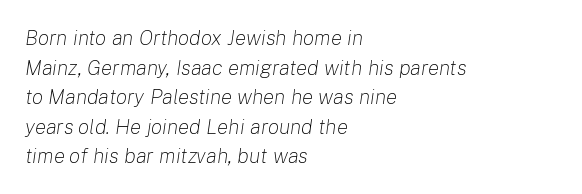
{"italic": "yes", "lean": "right", "slant_degrees": 8, "bold": "no", "underline": "no", "align": "left", "line_spacing": "normal", "line_spacing_ratio": 1.41, "letter_spacing": "normal", "letter_spacing_em": 0.0, "glyph_px": 21}
